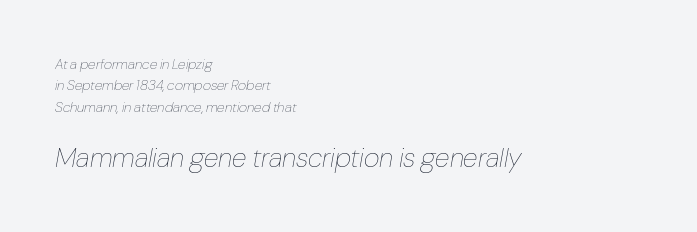
The image shows 27 px text type, italic (leaning right); set left-aligned, normal line spacing (1.52x), normal letter spacing, not underlined; the second (bottom) block is 1.93x larger.
